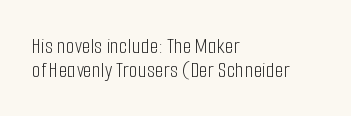
{"italic": "no", "bold": "no", "underline": "no", "align": "left", "line_spacing": "tight", "line_spacing_ratio": 1.03, "letter_spacing": "normal", "letter_spacing_em": 0.0, "glyph_px": 23}
